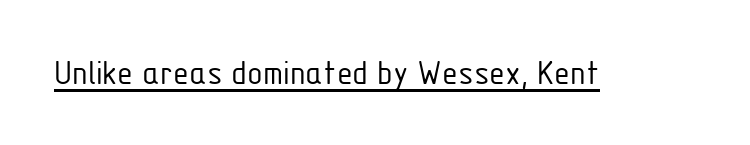
The passage shown is typed in a proportional face where columns would drift. The lettering stays uniformly vertical, giving the passage a roman look. Decoration check: the copy is underlined. The cut favours lightness, reaching ordinary text weight at its darkest.
